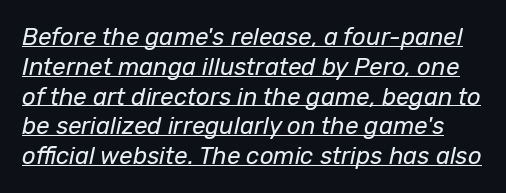
{"italic": "yes", "lean": "right", "slant_degrees": 12, "bold": "no", "underline": "yes", "line_spacing_ratio": 1.24, "letter_spacing": "normal", "letter_spacing_em": 0.0, "glyph_px": 24}
